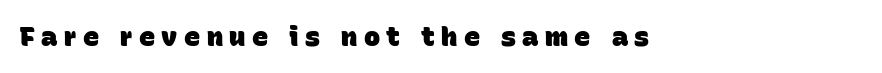
Q: Is the text bold? A: Yes.
Q: Is the text underlined? A: No.
Q: How is the paragraph aligned? A: Left-aligned.
Q: Is the spacing between letters normal or unusually wide? A: Unusually wide.
